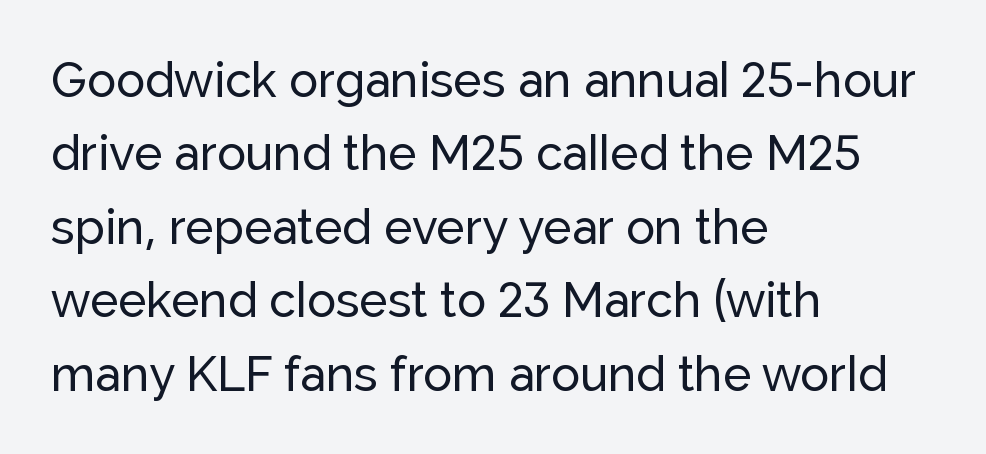
The image shows 48 px sans-serif type, upright; set left-aligned, normal line spacing (1.53x), normal letter spacing, not underlined; low stroke contrast and a medium x-height.
